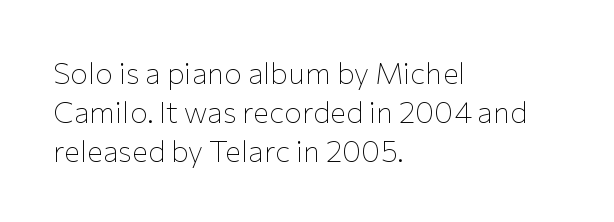
Q: Is the text bold? A: No.
Q: Is the text italic (slanted)? A: No, it is upright.
Q: Is the typeface a serif or a sans-serif typeface? A: Sans-serif.
Q: Is the text underlined? A: No.
Q: How is the paragraph aligned? A: Left-aligned.
Q: Is the spacing between letters normal or unusually wide? A: Normal.
Q: Is the spacing between lines tight, normal or loose? A: Normal.
Q: Width (condensed, normal, or wide)? A: Normal.
Q: Stroke contrast? A: Low.
Q: x-height? A: Medium.
Q: Monospaced? A: No.
